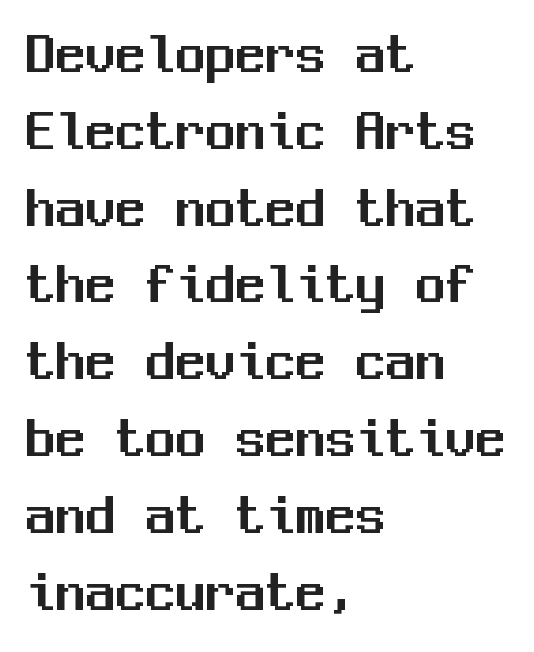
{"serif": "no", "italic": "no", "width": "normal", "stroke_contrast": "medium", "x_height": "medium", "monospaced": "yes", "underline": "no", "align": "left", "line_spacing": "normal", "line_spacing_ratio": 1.28, "letter_spacing": "normal", "letter_spacing_em": 0.0, "glyph_px": 60}
